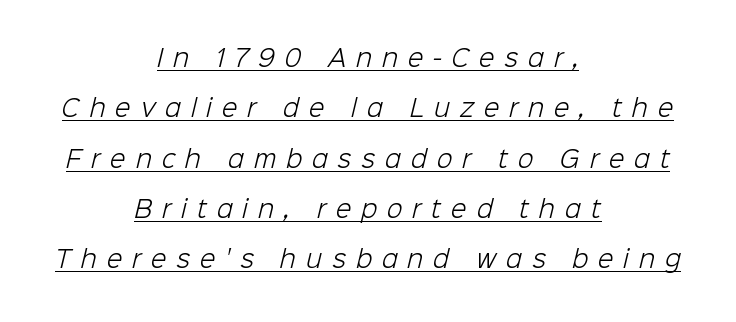
The letters look calm and open, with moderate or lighter stems. Teacher's note: observe the equal gaps on both sides — that is centered alignment. The block of text is sparse from top to bottom, with ample space between rows. Inter-character spacing is expanded well beyond the font's built-in metrics. The lettering is marked with a stroke running underneath it.
